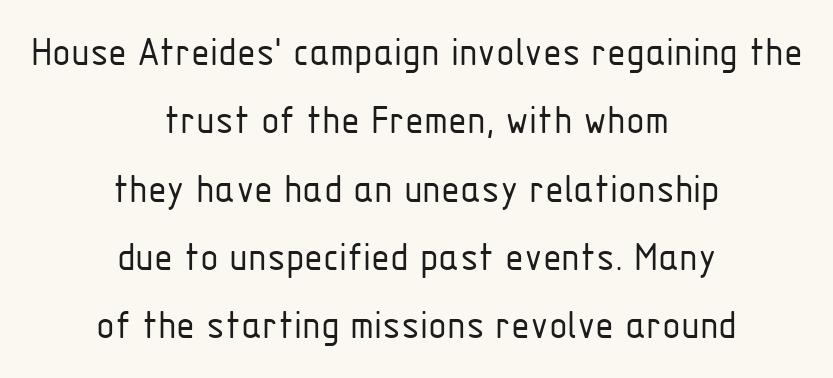
The image shows 43 px light, condensed sans-serif type, upright; set centered, normal line spacing (1.59x), normal letter spacing, not underlined; low stroke contrast and a medium x-height.
